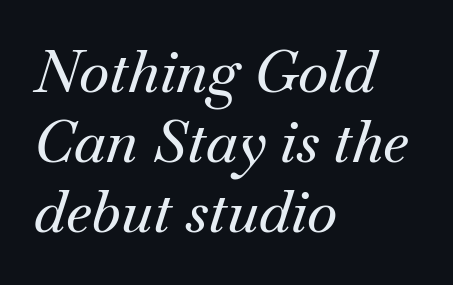
{"serif": "yes", "italic": "yes", "lean": "right", "slant_degrees": 18, "width": "normal", "stroke_contrast": "medium", "x_height": "small", "monospaced": "no", "underline": "no", "align": "left", "line_spacing_ratio": 1.21, "letter_spacing": "normal", "letter_spacing_em": 0.0, "glyph_px": 58}
